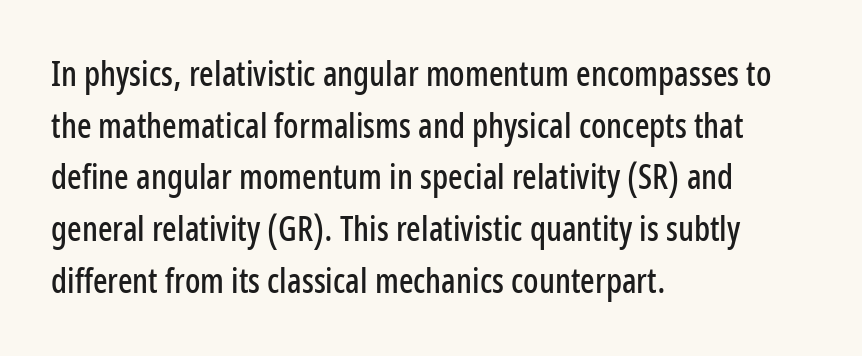
Q: Is the text italic (slanted)? A: No, it is upright.
Q: Is the typeface a serif or a sans-serif typeface? A: Sans-serif.
Q: Is the text underlined? A: No.
Q: How is the paragraph aligned? A: Left-aligned.
Q: Is the spacing between letters normal or unusually wide? A: Normal.
Q: Is the spacing between lines tight, normal or loose? A: Normal.
Q: Width (condensed, normal, or wide)? A: Condensed.
Q: Stroke contrast? A: Low.
Q: x-height? A: Medium.
Q: Monospaced? A: No.
